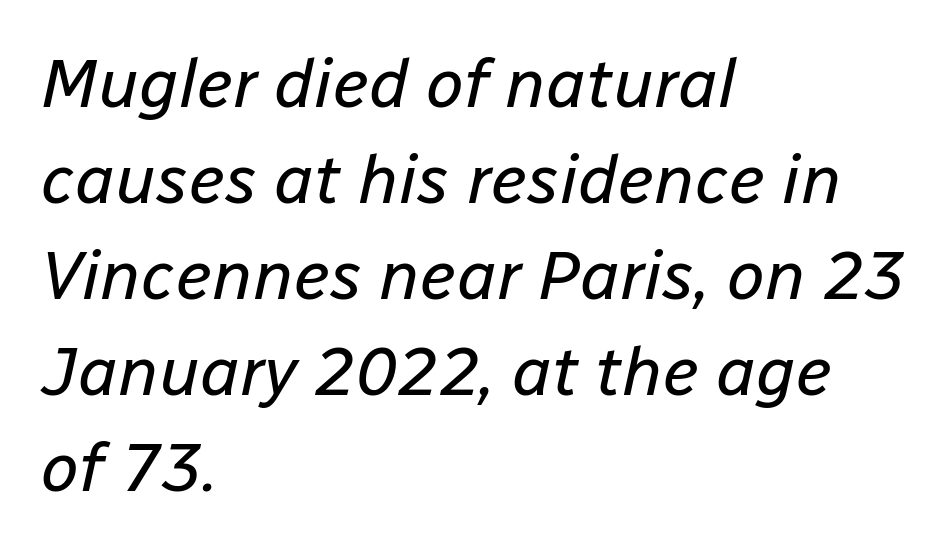
{"italic": "yes", "lean": "right", "slant_degrees": 12, "bold": "no", "weight": "regular", "width": "normal", "stroke_contrast": "low", "x_height": "medium", "monospaced": "no", "underline": "no", "align": "left", "line_spacing": "normal", "line_spacing_ratio": 1.39, "letter_spacing": "normal", "letter_spacing_em": 0.0, "glyph_px": 69}
